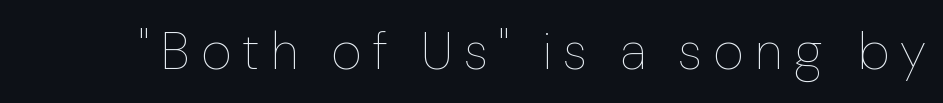
The image shows 52 px thin type, upright; set unusually wide letter spacing (+0.22 em), not underlined; low stroke contrast and a medium x-height.
